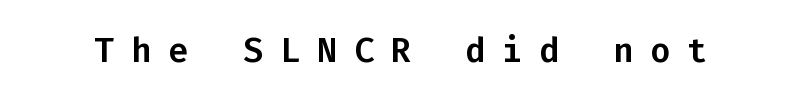
{"serif": "no", "italic": "no", "width": "normal", "stroke_contrast": "low", "x_height": "medium", "monospaced": "yes", "underline": "no", "letter_spacing": "wide", "letter_spacing_em": 0.49, "glyph_px": 34}
